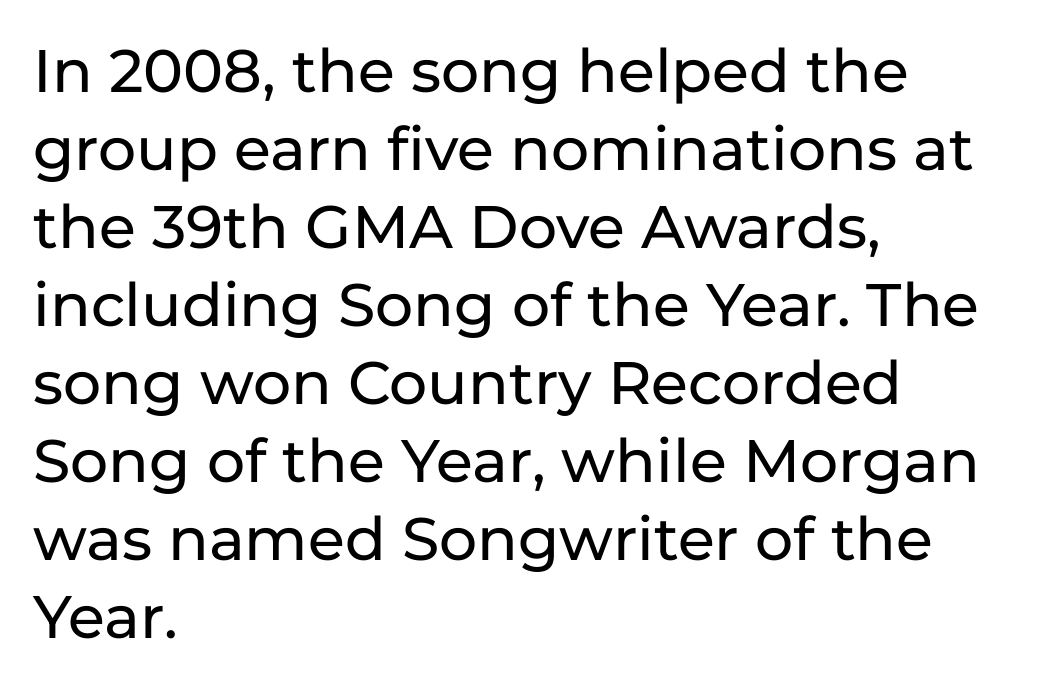
The passage shown is typed in a proportional face where columns would drift. Evenly set lines give the paragraph a standard silhouette. Rendered with straight, roman letterforms. Caption: standard tracking, unaltered. You can tell from the bare stems that sans-serif type was used. Quick note: underline off.
